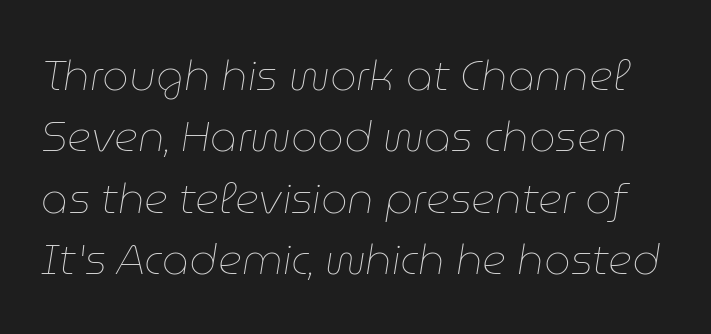
Q: Is the text bold? A: No.
Q: Is the text italic (slanted)? A: Yes, it leans right by about 9 degrees.
Q: Is the text underlined? A: No.
Q: Is the spacing between letters normal or unusually wide? A: Normal.
Q: Is the spacing between lines tight, normal or loose? A: Normal.
Q: Width (condensed, normal, or wide)? A: Normal.
Q: Stroke contrast? A: Low.
Q: x-height? A: Medium.
Q: Monospaced? A: No.
